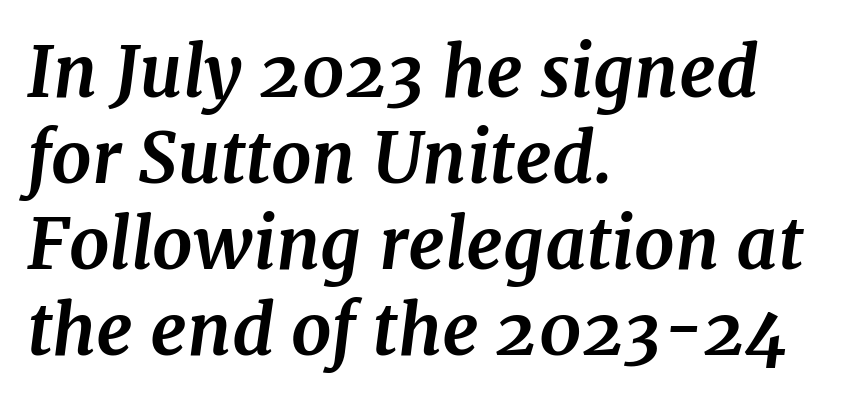
The image shows 71 px bold serif type, italic (leaning right); set left-aligned, line spacing 1.21x, normal letter spacing, not underlined; medium stroke contrast and a medium x-height.
